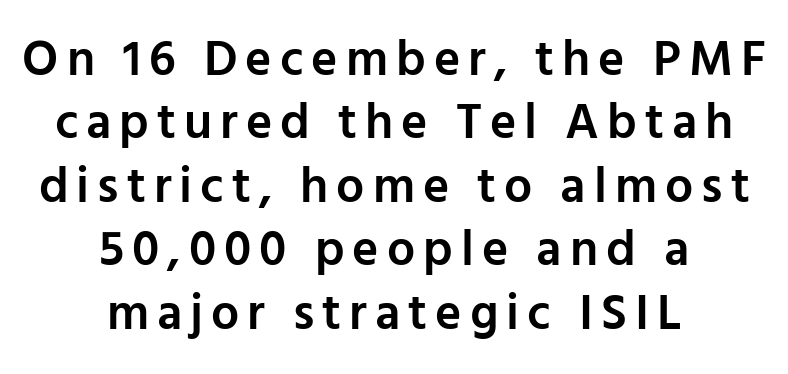
The image shows 50 px semibold sans-serif type, upright; set centered, normal line spacing (1.27x), not underlined; low stroke contrast and a medium x-height.
